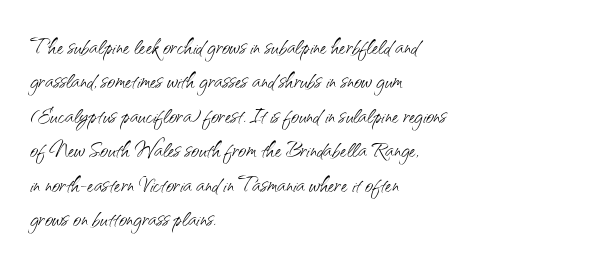
{"serif": "no", "bold": "no", "weight": "light", "width": "normal", "stroke_contrast": "medium", "x_height": "small", "monospaced": "no", "underline": "no", "align": "left", "line_spacing_ratio": 1.23, "letter_spacing": "normal", "letter_spacing_em": 0.0, "glyph_px": 28}
